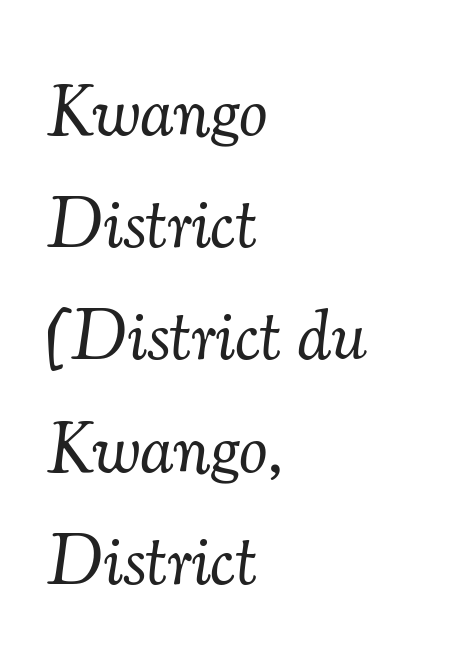
Q: Is the text bold? A: No.
Q: Is the text italic (slanted)? A: Yes, it leans right by about 7 degrees.
Q: Is the typeface a serif or a sans-serif typeface? A: Serif.
Q: Is the text underlined? A: No.
Q: How is the paragraph aligned? A: Left-aligned.
Q: Is the spacing between letters normal or unusually wide? A: Normal.
Q: Is the spacing between lines tight, normal or loose? A: Normal.
Q: Width (condensed, normal, or wide)? A: Normal.
Q: Stroke contrast? A: Medium.
Q: x-height? A: Small.
Q: Monospaced? A: No.
